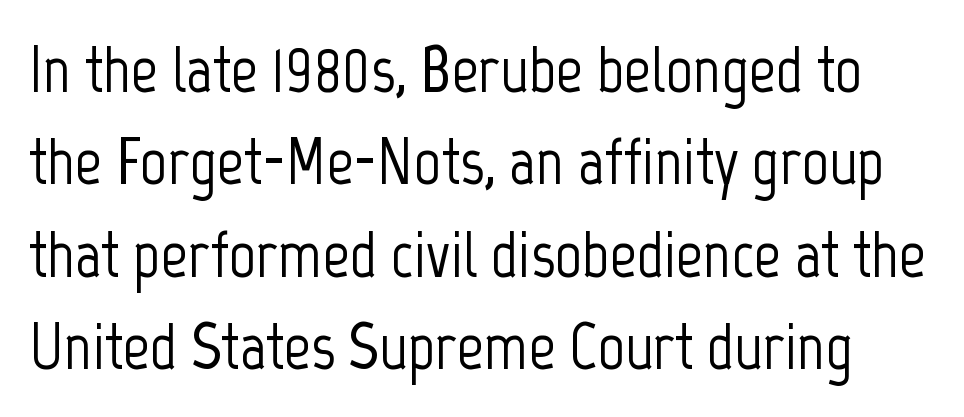
The typeface chosen for these lines omits serifs. The lettering holds an erect, upright posture throughout. These lines are rendered in a variable-pitch font. Rows of type keep a routine distance in the vertical direction. Between one letter and the next there's only the usual sliver of space.
